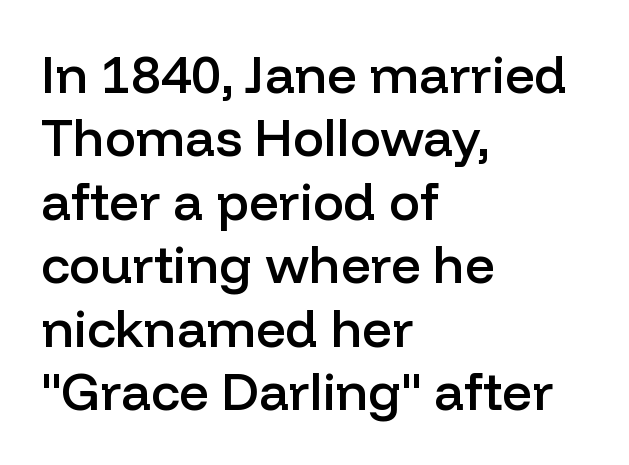
{"serif": "no", "italic": "no", "bold": "semi", "weight": "semibold", "width": "normal", "stroke_contrast": "low", "x_height": "medium", "monospaced": "no", "underline": "no", "align": "left", "line_spacing_ratio": 1.22, "letter_spacing": "normal", "letter_spacing_em": 0.0, "glyph_px": 52}
